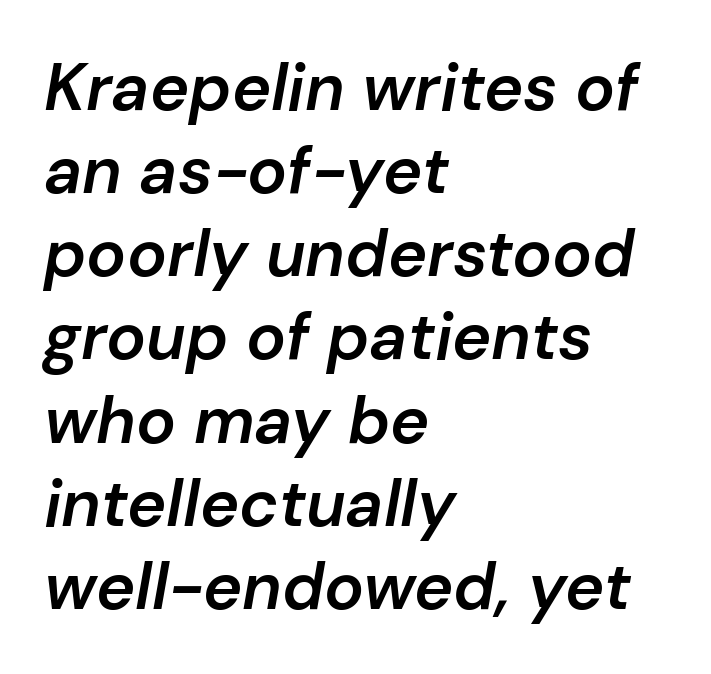
Q: Is the text bold? A: Semi-bold.
Q: Is the text italic (slanted)? A: Yes, it leans right by about 10 degrees.
Q: Is the text underlined? A: No.
Q: How is the paragraph aligned? A: Left-aligned.
Q: Is the spacing between letters normal or unusually wide? A: Normal.
Q: Is the spacing between lines tight, normal or loose? A: Normal.
Q: Width (condensed, normal, or wide)? A: Normal.
Q: Stroke contrast? A: Low.
Q: x-height? A: Medium.
Q: Monospaced? A: No.
